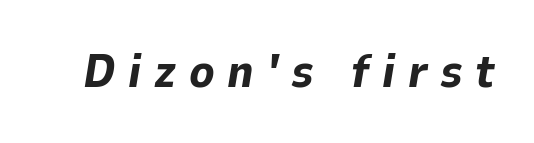
{"italic": "yes", "lean": "right", "slant_degrees": 9, "bold": "yes", "weight": "bold", "width": "normal", "stroke_contrast": "low", "x_height": "medium", "monospaced": "no", "underline": "no", "letter_spacing": "wide", "letter_spacing_em": 0.27, "glyph_px": 47}
